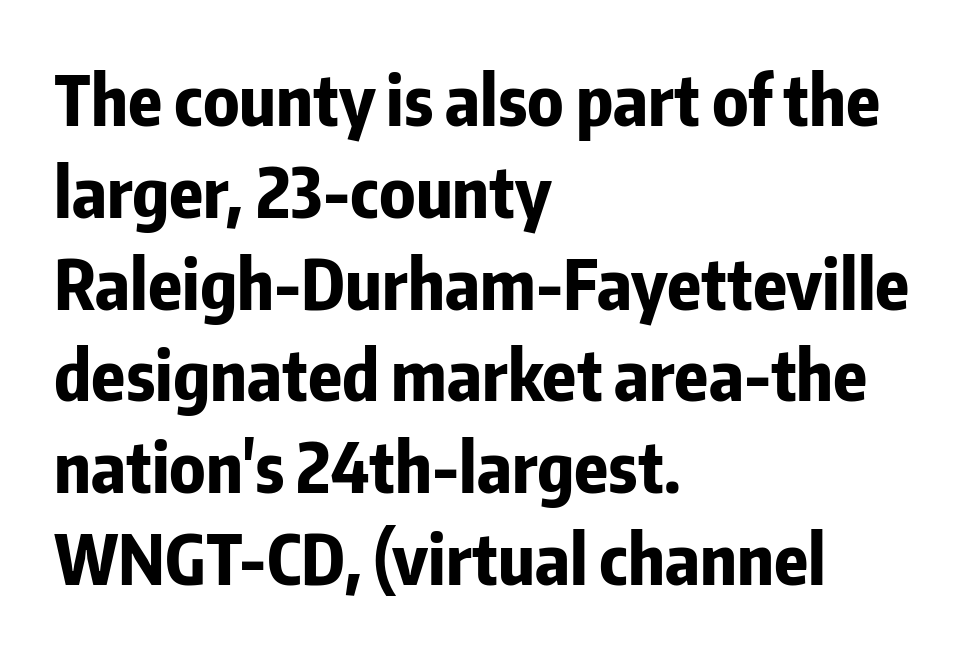
{"serif": "no", "italic": "no", "bold": "yes", "weight": "bold", "width": "condensed", "stroke_contrast": "low", "x_height": "medium", "monospaced": "no", "underline": "no", "align": "left", "line_spacing": "normal", "line_spacing_ratio": 1.33, "letter_spacing": "normal", "letter_spacing_em": 0.0, "glyph_px": 69}
